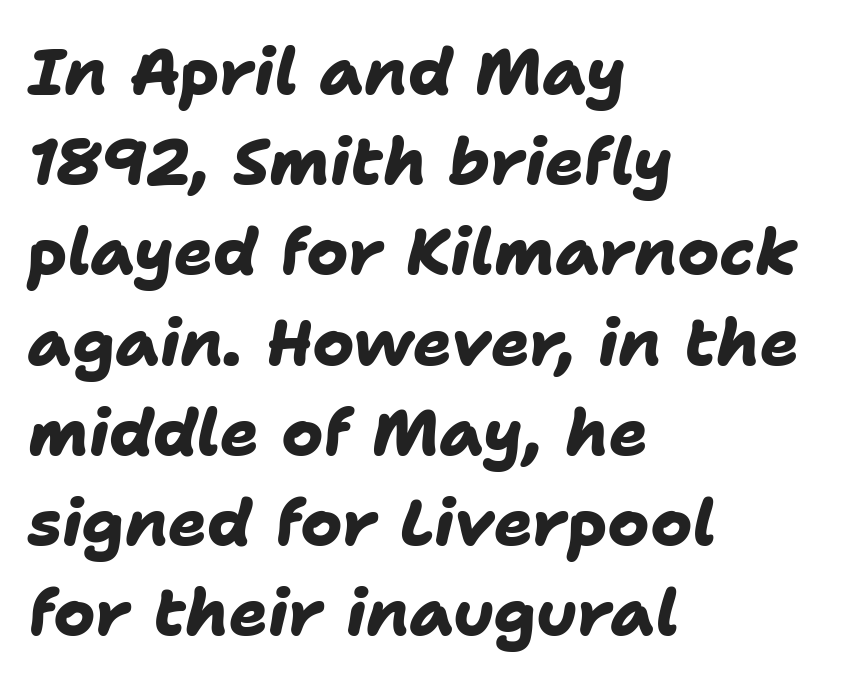
This rendering uses left alignment, leaving the right contour irregular. This is sans-serif lettering, the kind often seen on screens and signage. One glance says typical: line gaps are just what's usual. No extra tracking has been applied to these lines. Heft: maximum for text — a bold. The passage shown is not underscored anywhere.
